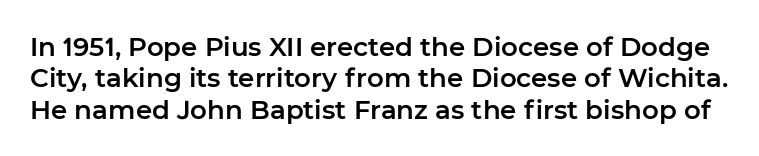
Posture: vertical. Compared with typical body copy, the letter spacing here is the same. Plain, unruled lines of type.
